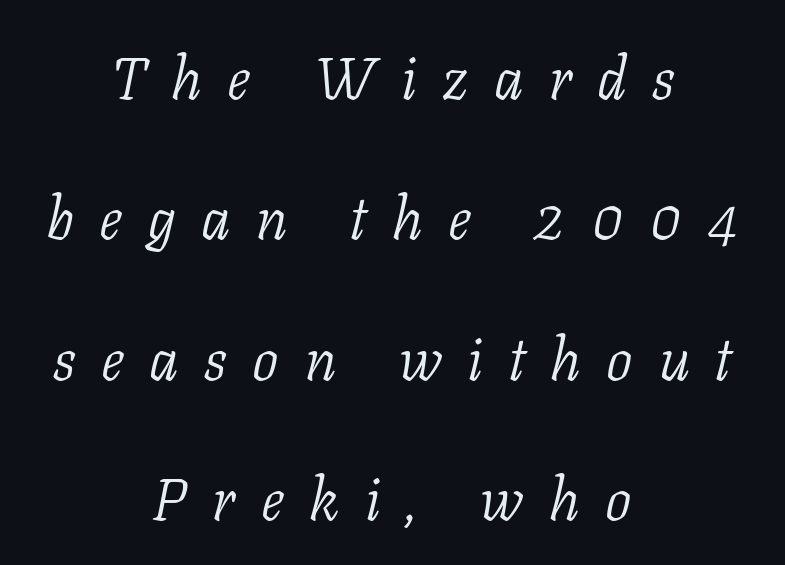
The image shows 59 px light serif type, italic (leaning right); set centered, loose line spacing (2.38x), unusually wide letter spacing (+0.43 em), not underlined; low stroke contrast and a medium x-height.
